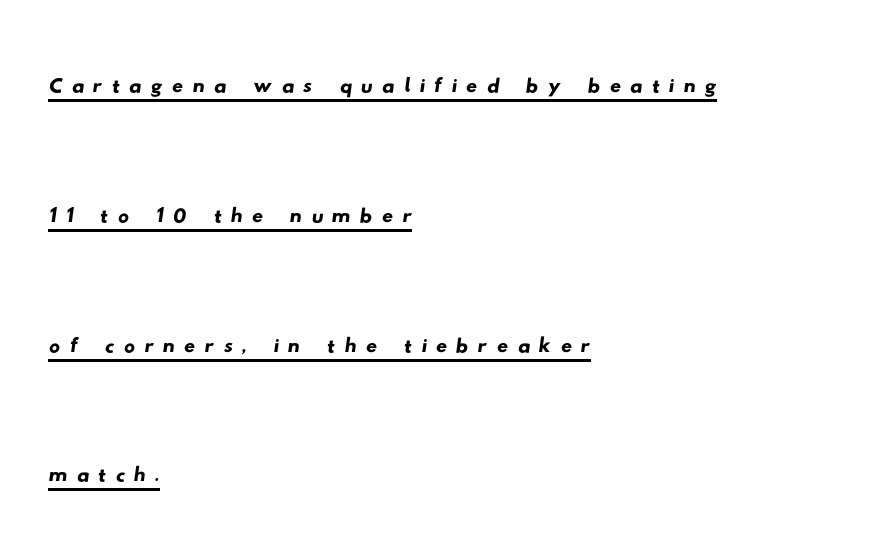
Q: Is the typeface a serif or a sans-serif typeface? A: Sans-serif.
Q: Is the text underlined? A: Yes.
Q: How is the paragraph aligned? A: Left-aligned.
Q: Is the spacing between lines tight, normal or loose? A: Loose.
Q: Width (condensed, normal, or wide)? A: Wide.
Q: Stroke contrast? A: Low.
Q: x-height? A: Small.
Q: Monospaced? A: No.
